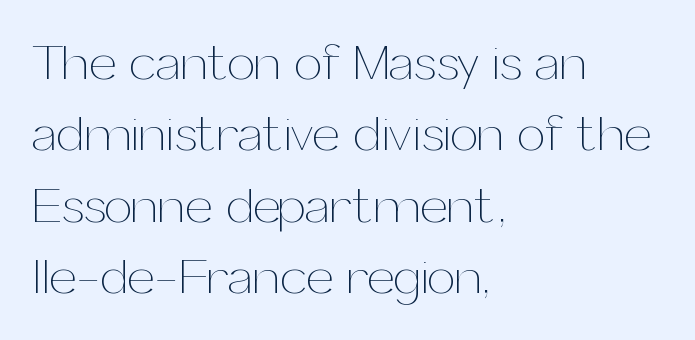
{"italic": "no", "bold": "no", "weight": "thin", "width": "normal", "stroke_contrast": "medium", "x_height": "medium", "monospaced": "no", "underline": "no", "align": "left", "line_spacing": "normal", "line_spacing_ratio": 1.43, "letter_spacing": "normal", "letter_spacing_em": 0.0, "glyph_px": 50}
